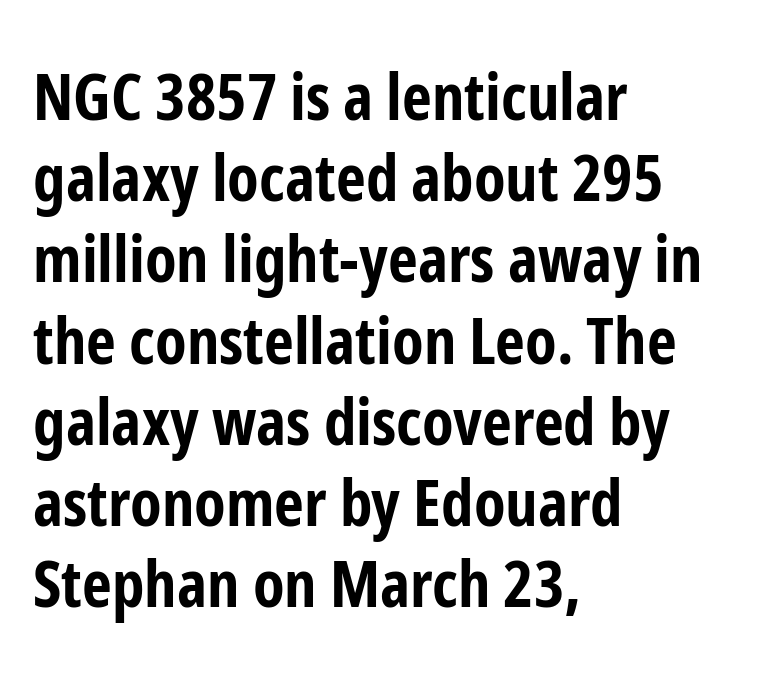
{"serif": "no", "italic": "no", "bold": "yes", "weight": "bold", "width": "condensed", "stroke_contrast": "low", "x_height": "medium", "monospaced": "no", "underline": "no", "align": "left", "line_spacing": "normal", "line_spacing_ratio": 1.25, "letter_spacing": "normal", "letter_spacing_em": 0.0, "glyph_px": 65}
